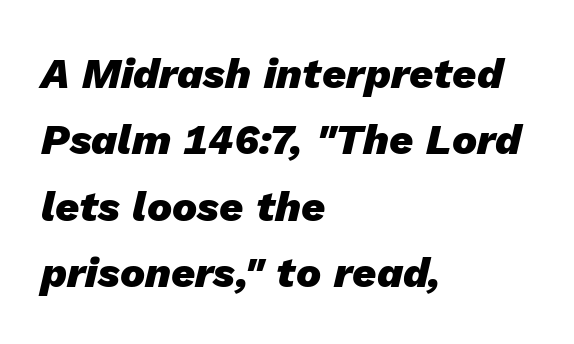
Caption: standard tracking, unaltered. Looking at the ascenders, they clearly lean. Anything drawn beneath the words? Only blank space. On the weight axis this lands at bold, roughly 700. These lines stack with their left ends in a neat column. The rendering uses natural spacing where letterforms have individual widths.
